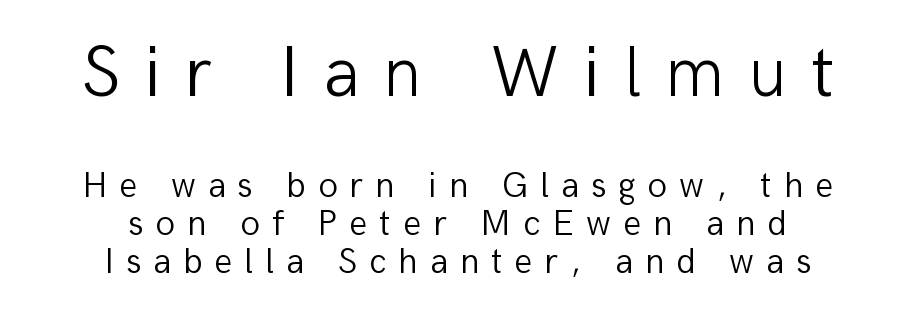
{"serif": "no", "italic": "no", "bold": "no", "weight": "light", "width": "normal", "stroke_contrast": "low", "x_height": "medium", "monospaced": "no", "underline": "no", "align": "center", "line_spacing": "tight", "line_spacing_ratio": 1.05, "letter_spacing": "wide", "letter_spacing_em": 0.33, "larger_block": "first", "size_ratio": 2.0, "glyph_px": 72}
